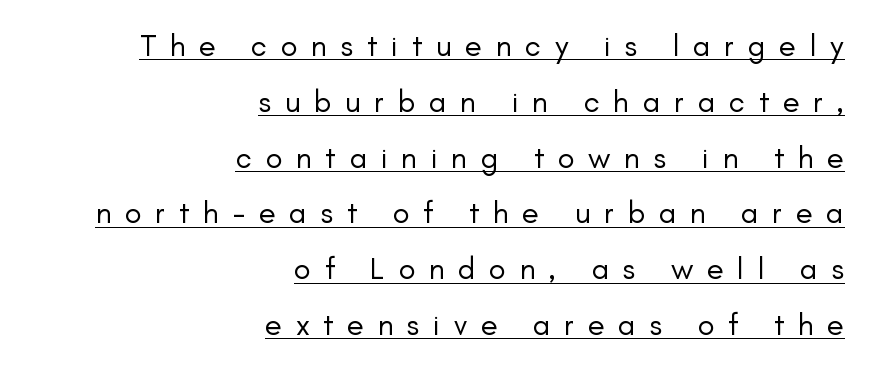
{"serif": "no", "italic": "no", "bold": "no", "weight": "regular", "width": "normal", "stroke_contrast": "low", "x_height": "small", "monospaced": "no", "underline": "yes", "align": "right", "line_spacing_ratio": 1.8, "letter_spacing": "wide", "letter_spacing_em": 0.44, "glyph_px": 31}
